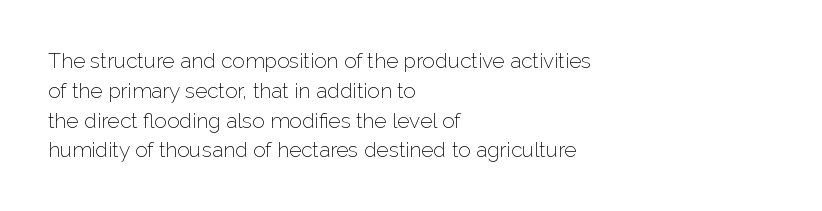
{"italic": "no", "bold": "no", "underline": "no", "align": "left", "line_spacing": "normal", "line_spacing_ratio": 1.42, "letter_spacing": "normal", "letter_spacing_em": 0.0, "glyph_px": 21}
